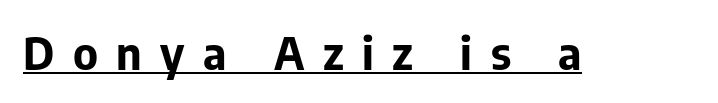
This rendering widens character spacing well past its baseline value. The letters stand upright; this is a roman face. These lines are composed in type without serifs. The face used here is proportionally spaced, like ordinary book or web type.
